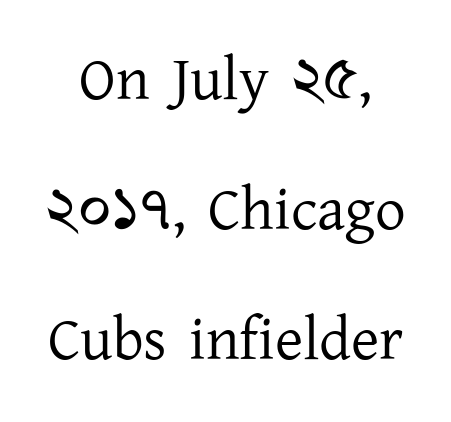
{"serif": "yes", "italic": "no", "bold": "no", "weight": "regular", "width": "normal", "stroke_contrast": "low", "x_height": "medium", "monospaced": "no", "underline": "no", "align": "center", "line_spacing": "loose", "line_spacing_ratio": 2.13, "letter_spacing": "normal", "letter_spacing_em": 0.0, "glyph_px": 61}
